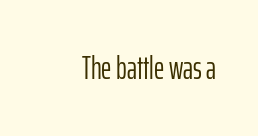
The image shows 32 px light, condensed sans-serif type, upright; set normal letter spacing, not underlined; low stroke contrast and a medium x-height.
